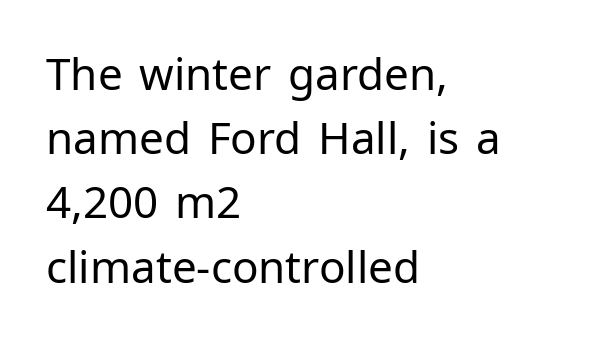
{"serif": "no", "italic": "no", "bold": "no", "weight": "regular", "width": "normal", "stroke_contrast": "low", "x_height": "medium", "monospaced": "no", "underline": "no", "align": "left", "line_spacing": "normal", "line_spacing_ratio": 1.46, "letter_spacing": "normal", "letter_spacing_em": 0.0, "glyph_px": 44}
